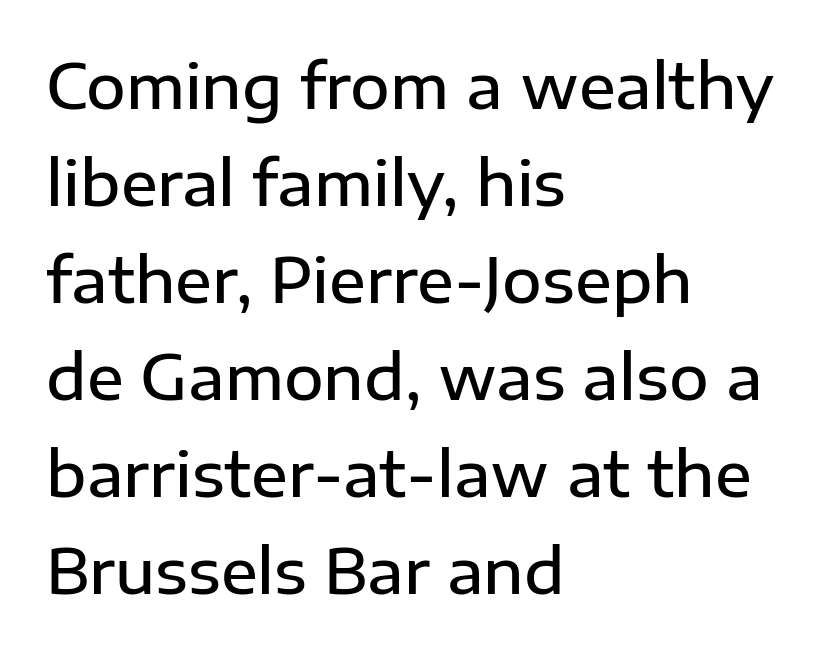
Q: Is the text bold? A: Semi-bold.
Q: Is the text italic (slanted)? A: No, it is upright.
Q: Is the typeface a serif or a sans-serif typeface? A: Sans-serif.
Q: Is the text underlined? A: No.
Q: How is the paragraph aligned? A: Left-aligned.
Q: Is the spacing between letters normal or unusually wide? A: Normal.
Q: Is the spacing between lines tight, normal or loose? A: Normal.
Q: Width (condensed, normal, or wide)? A: Normal.
Q: Stroke contrast? A: Low.
Q: x-height? A: Medium.
Q: Monospaced? A: No.
